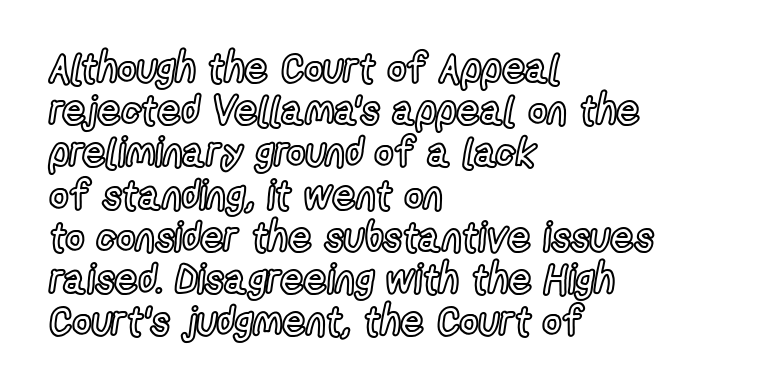
Q: Is the text italic (slanted)? A: Yes.
Q: Is the text underlined? A: No.
Q: How is the paragraph aligned? A: Left-aligned.
Q: Is the spacing between letters normal or unusually wide? A: Normal.
Q: Is the spacing between lines tight, normal or loose? A: Tight.
Q: Width (condensed, normal, or wide)? A: Condensed.
Q: x-height? A: Medium.
Q: Monospaced? A: No.
